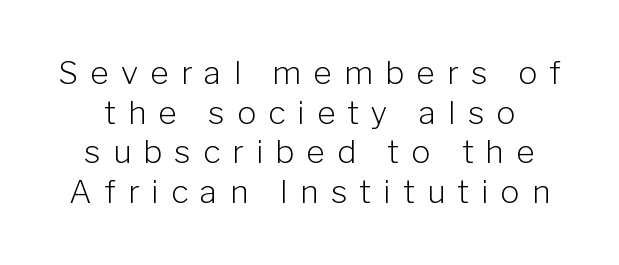
{"serif": "no", "italic": "no", "bold": "no", "weight": "light", "width": "normal", "stroke_contrast": "low", "x_height": "medium", "monospaced": "no", "underline": "no", "line_spacing_ratio": 1.24, "letter_spacing": "wide", "letter_spacing_em": 0.38, "glyph_px": 32}
